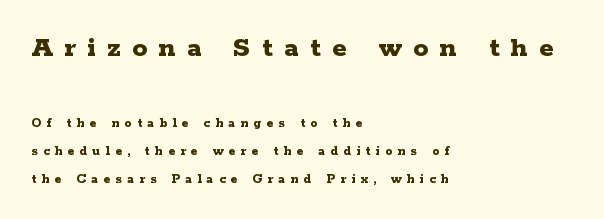
The image shows 30 px bold, wide serif type, upright; set left-aligned, loose line spacing (2.0x), unusually wide letter spacing (+0.38 em), not underlined; the first (top) block is 2.14x larger; low stroke contrast and a medium x-height.
